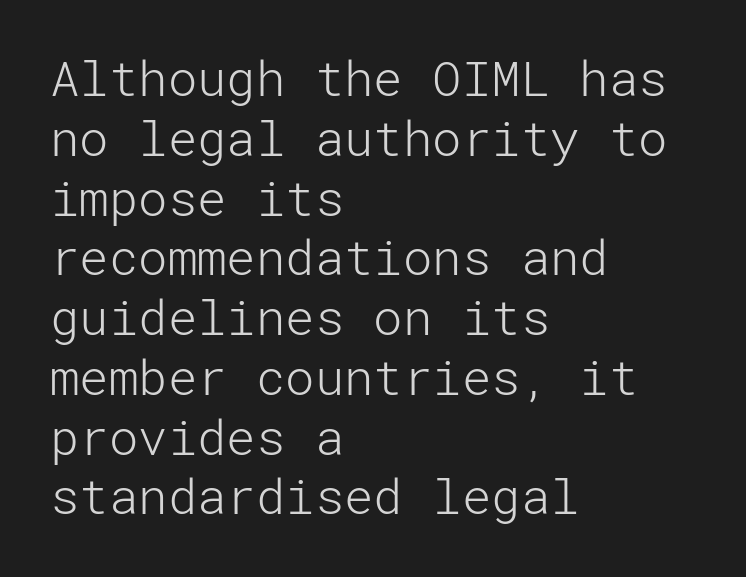
{"serif": "no", "italic": "no", "bold": "no", "weight": "light", "width": "normal", "stroke_contrast": "low", "x_height": "medium", "underline": "no", "align": "left", "line_spacing_ratio": 1.22, "letter_spacing": "normal", "letter_spacing_em": 0.0, "glyph_px": 49}
